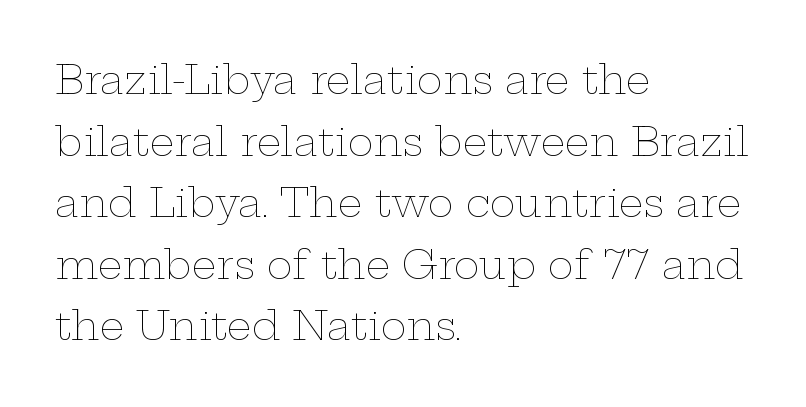
Q: Is the text bold? A: No.
Q: Is the text italic (slanted)? A: No, it is upright.
Q: Is the text underlined? A: No.
Q: How is the paragraph aligned? A: Left-aligned.
Q: Is the spacing between letters normal or unusually wide? A: Normal.
Q: Is the spacing between lines tight, normal or loose? A: Normal.
Q: Width (condensed, normal, or wide)? A: Wide.
Q: Stroke contrast? A: Low.
Q: x-height? A: Medium.
Q: Monospaced? A: No.
